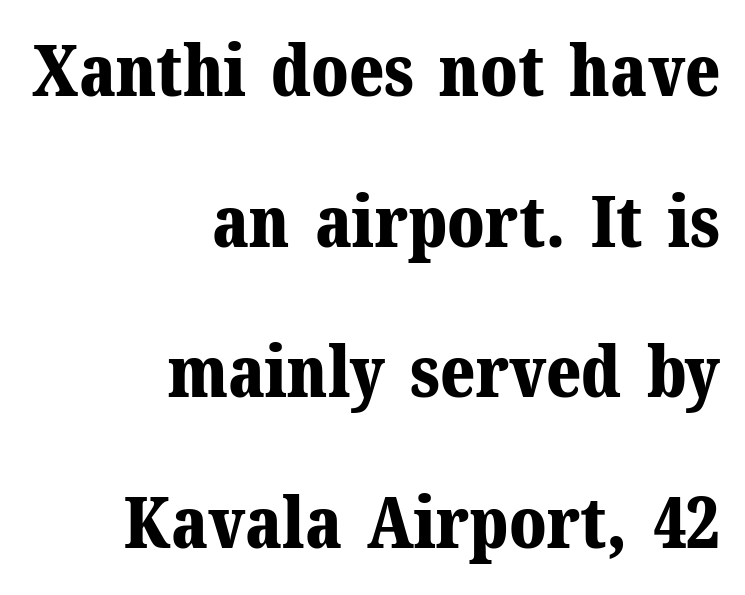
The leading is generous, giving the passage an open texture. One-word summary of the alignment: right. Underlining? Definitely not there. The passage shown is typed in a proportional face where columns would drift.
